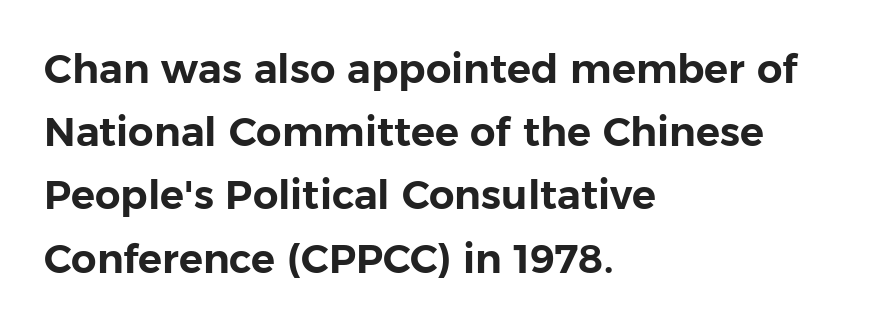
Vertically, the passage feels balanced, rows spaced as you'd expect. Ordinary non-slanted type is in use. Nobody drew a line under any word here. The rendering keeps characters at their native spacing. Line beginnings align vertically; line endings do not.
